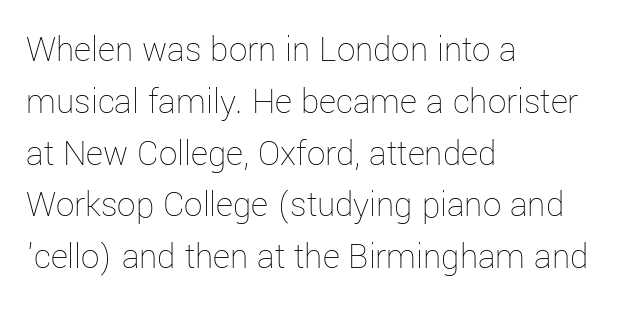
The image shows 37 px thin type, upright; set left-aligned, normal line spacing (1.4x), normal letter spacing, not underlined; low stroke contrast and a medium x-height.
